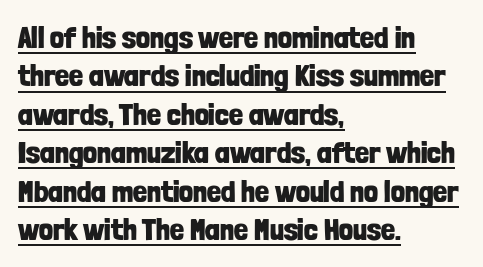
The image shows 31 px bold, condensed sans-serif type, upright; set left-aligned, line spacing 1.24x, normal letter spacing, underlined; low stroke contrast and a medium x-height.
